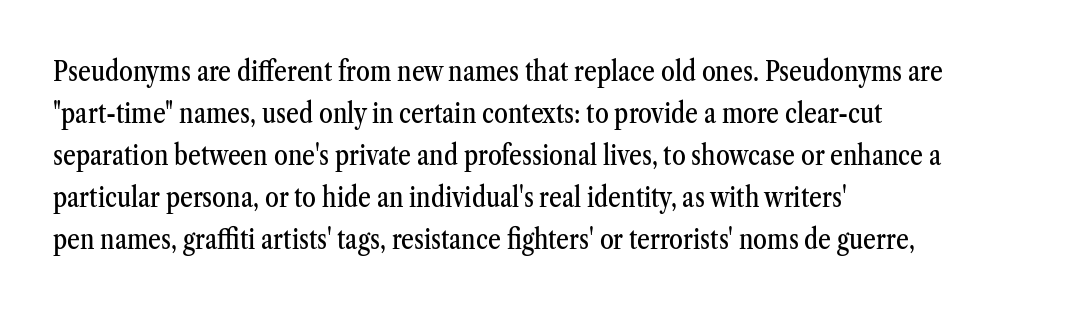
Q: Is the text italic (slanted)? A: No, it is upright.
Q: Is the typeface a serif or a sans-serif typeface? A: Serif.
Q: Is the text underlined? A: No.
Q: How is the paragraph aligned? A: Left-aligned.
Q: Is the spacing between letters normal or unusually wide? A: Normal.
Q: Is the spacing between lines tight, normal or loose? A: Normal.
Q: Width (condensed, normal, or wide)? A: Condensed.
Q: Stroke contrast? A: Medium.
Q: x-height? A: Medium.
Q: Monospaced? A: No.
